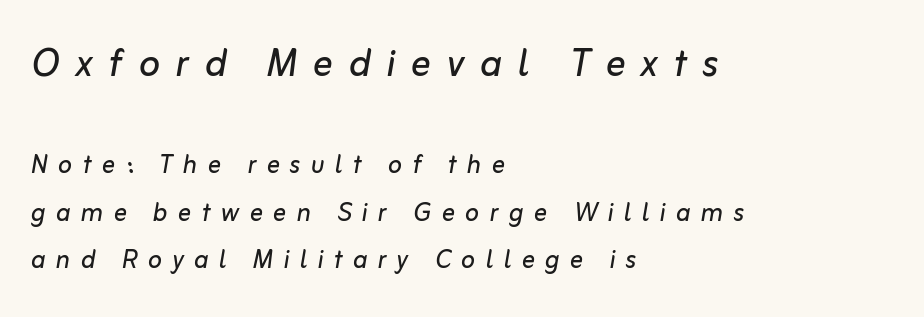
{"italic": "yes", "lean": "right", "slant_degrees": 10, "bold": "no", "weight": "regular", "width": "normal", "stroke_contrast": "low", "x_height": "medium", "monospaced": "no", "underline": "no", "align": "left", "line_spacing": "normal", "line_spacing_ratio": 1.44, "letter_spacing": "wide", "letter_spacing_em": 0.31, "larger_block": "first", "size_ratio": 1.52, "glyph_px": 50}
